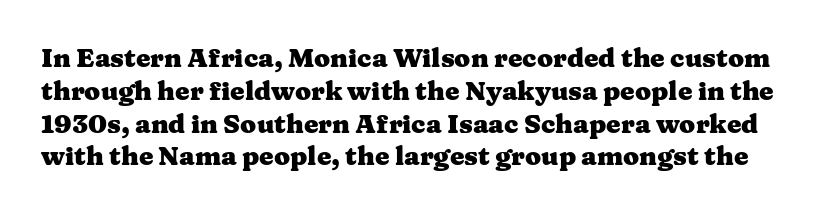
Q: Is the text bold? A: Yes.
Q: Is the text italic (slanted)? A: No, it is upright.
Q: Is the text underlined? A: No.
Q: Is the spacing between letters normal or unusually wide? A: Normal.
Q: Is the spacing between lines tight, normal or loose? A: Normal.
